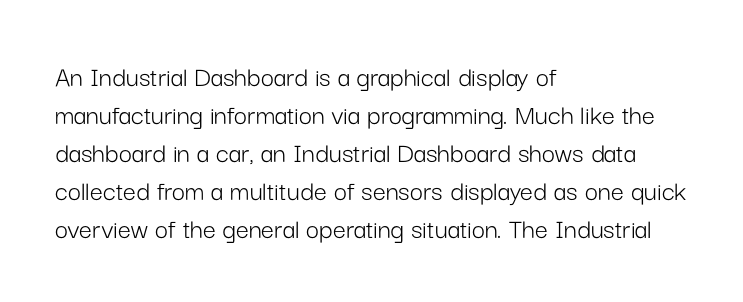
{"serif": "no", "italic": "no", "bold": "no", "weight": "light", "width": "normal", "stroke_contrast": "low", "x_height": "medium", "monospaced": "no", "underline": "no", "align": "left", "line_spacing": "normal", "line_spacing_ratio": 1.31, "letter_spacing": "normal", "letter_spacing_em": 0.0, "glyph_px": 29}
